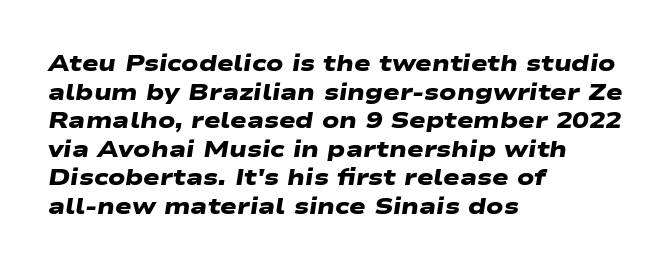
Q: Is the text bold? A: Yes.
Q: Is the text underlined? A: No.
Q: How is the paragraph aligned? A: Left-aligned.
Q: Is the spacing between letters normal or unusually wide? A: Normal.
Q: Is the spacing between lines tight, normal or loose? A: Normal.
